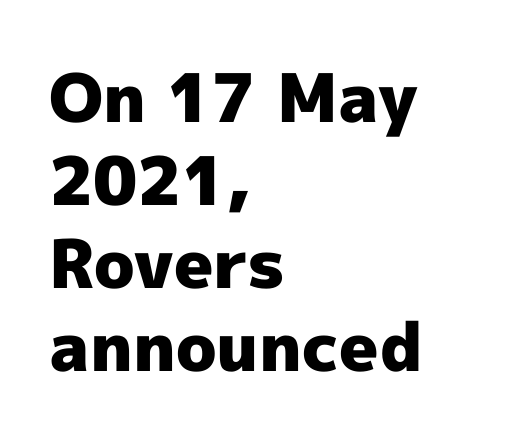
{"serif": "no", "italic": "no", "bold": "yes", "weight": "heavy", "width": "normal", "x_height": "medium", "monospaced": "no", "underline": "no", "align": "left", "line_spacing_ratio": 1.24, "letter_spacing": "normal", "letter_spacing_em": 0.0, "glyph_px": 67}
